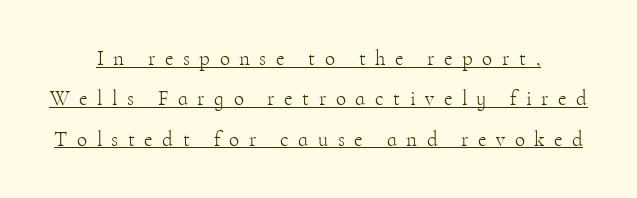
The image shows 21 px text type, upright; set loose line spacing (1.92x), unusually wide letter spacing (+0.45 em), underlined.
